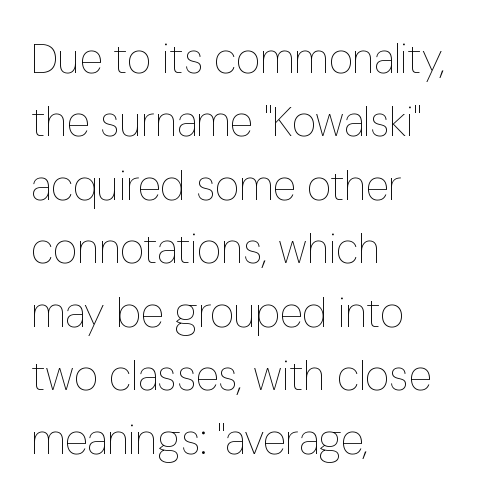
Q: Is the text bold? A: No.
Q: Is the text italic (slanted)? A: No, it is upright.
Q: Is the text underlined? A: No.
Q: How is the paragraph aligned? A: Left-aligned.
Q: Is the spacing between letters normal or unusually wide? A: Normal.
Q: Is the spacing between lines tight, normal or loose? A: Normal.
Q: Width (condensed, normal, or wide)? A: Condensed.
Q: Stroke contrast? A: Low.
Q: x-height? A: Medium.
Q: Monospaced? A: No.
